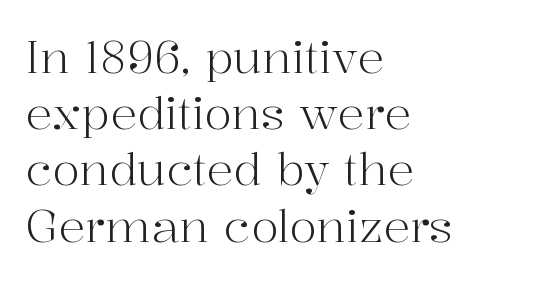
The image shows 45 px light serif type, upright; set left-aligned, normal line spacing (1.25x), normal letter spacing, not underlined; high stroke contrast and a medium x-height.
